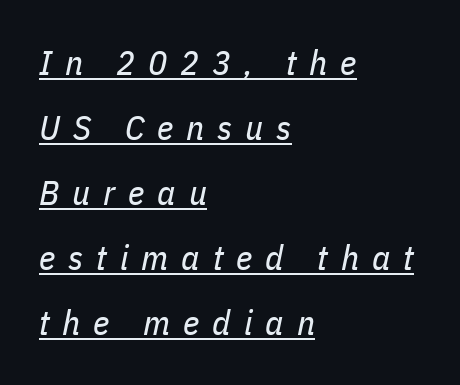
The image shows 35 px regular-weight, condensed type, italic (leaning right); set left-aligned, line spacing 1.86x, unusually wide letter spacing (+0.37 em), underlined; low stroke contrast and a medium x-height.
